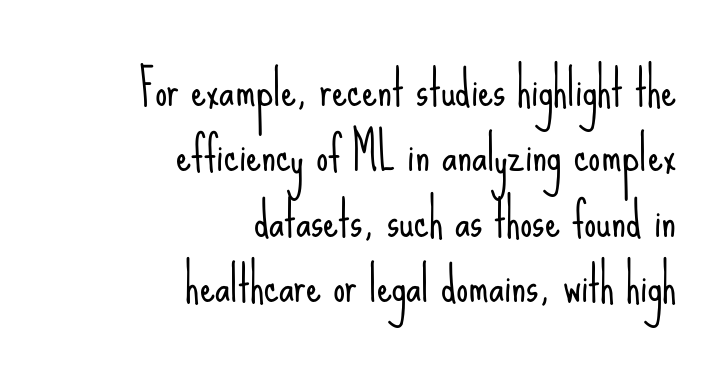
Q: Is the text bold? A: No.
Q: Is the text italic (slanted)? A: No, it is upright.
Q: Is the typeface a serif or a sans-serif typeface? A: Sans-serif.
Q: Is the text underlined? A: No.
Q: How is the paragraph aligned? A: Right-aligned.
Q: Is the spacing between letters normal or unusually wide? A: Normal.
Q: Is the spacing between lines tight, normal or loose? A: Normal.
Q: Width (condensed, normal, or wide)? A: Condensed.
Q: Stroke contrast? A: Low.
Q: x-height? A: Small.
Q: Monospaced? A: No.
